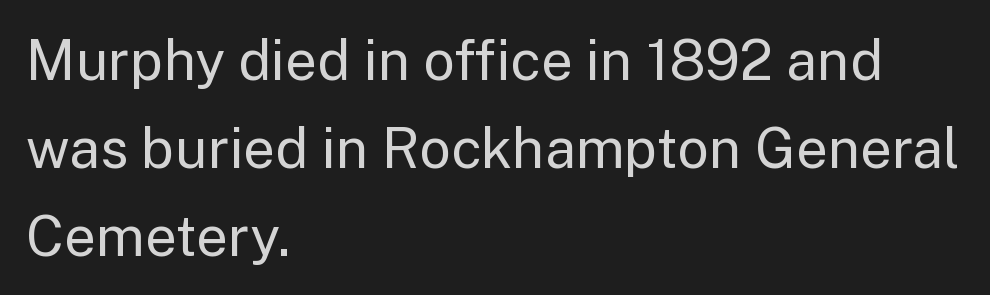
{"serif": "no", "italic": "no", "bold": "no", "weight": "regular", "width": "normal", "stroke_contrast": "low", "x_height": "medium", "monospaced": "no", "underline": "no", "align": "left", "line_spacing": "normal", "line_spacing_ratio": 1.57, "letter_spacing": "normal", "letter_spacing_em": 0.0, "glyph_px": 56}
